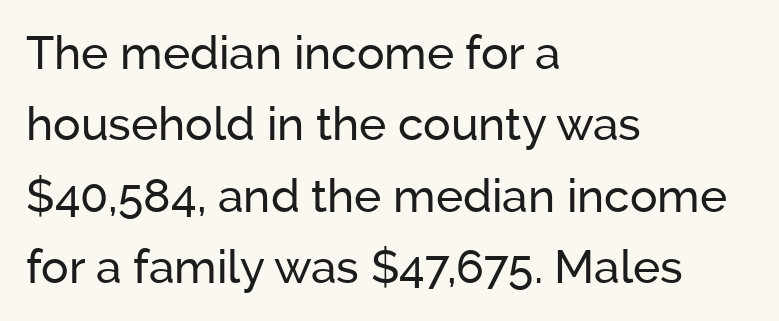
Notice how descenders clear the ascenders below comfortably — that's standard leading. Unmarked baselines from the first word to the last. Nobody touched the tracking dial on this one. This sample is left-justified, so line endings fall wherever the words run out.
